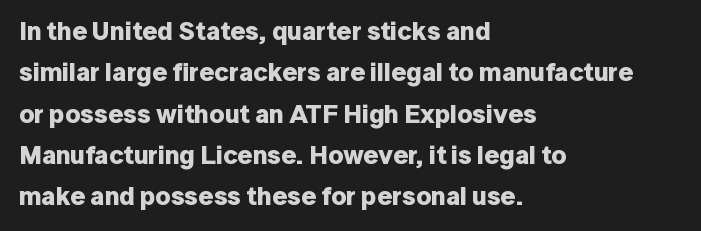
The image shows 26 px bold type, upright; set left-aligned, normal line spacing (1.59x), normal letter spacing, not underlined.
